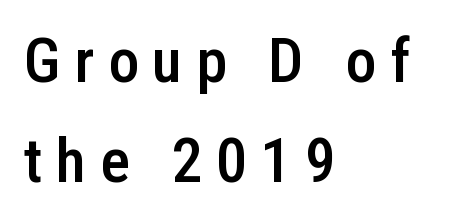
Q: Is the text bold? A: Semi-bold.
Q: Is the text italic (slanted)? A: No, it is upright.
Q: Is the typeface a serif or a sans-serif typeface? A: Sans-serif.
Q: Is the text underlined? A: No.
Q: How is the paragraph aligned? A: Left-aligned.
Q: Is the spacing between letters normal or unusually wide? A: Unusually wide.
Q: Is the spacing between lines tight, normal or loose? A: Normal.
Q: Width (condensed, normal, or wide)? A: Condensed.
Q: Stroke contrast? A: Low.
Q: x-height? A: Medium.
Q: Monospaced? A: No.
